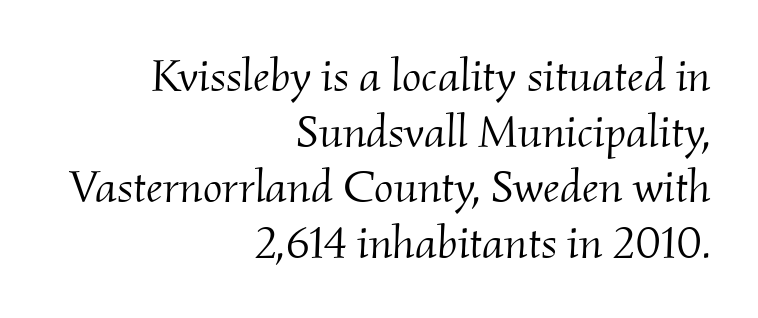
Stems here are at most as thick as an everyday book face. Each letter keeps its own natural width here, so spacing adapts to shape. It's the slanting kind of type. Each word holds together tightly as a unit, with standard inter-letter gaps. The glyphs in this specimen are seriffed.
